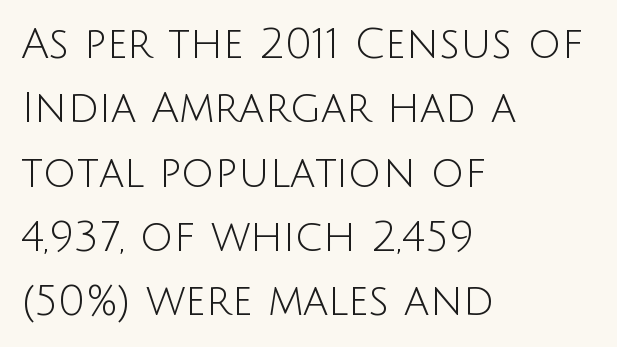
Q: Is the text bold? A: No.
Q: Is the text italic (slanted)? A: No, it is upright.
Q: Is the typeface a serif or a sans-serif typeface? A: Sans-serif.
Q: Is the text underlined? A: No.
Q: How is the paragraph aligned? A: Left-aligned.
Q: Is the spacing between letters normal or unusually wide? A: Normal.
Q: Is the spacing between lines tight, normal or loose? A: Normal.
Q: Width (condensed, normal, or wide)? A: Normal.
Q: Stroke contrast? A: Low.
Q: x-height? A: Large.
Q: Monospaced? A: No.
